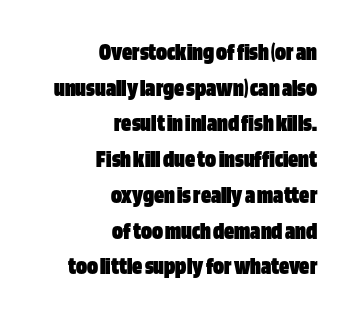
The image shows 25 px bold type, upright; set right-aligned, normal line spacing (1.43x), normal letter spacing, not underlined.
